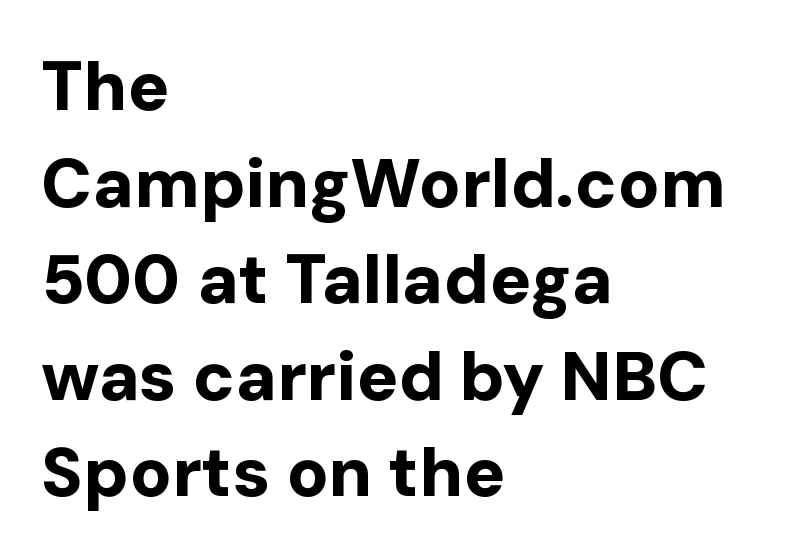
The image shows 69 px bold sans-serif type, upright; set left-aligned, normal line spacing (1.4x), normal letter spacing, not underlined; low stroke contrast and a medium x-height.
